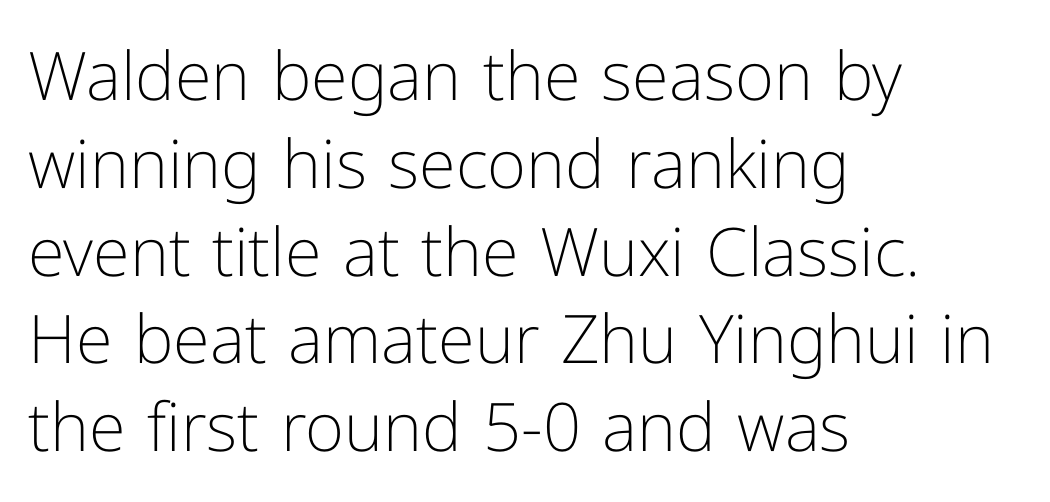
Plain, unruled lines of type. The rendering uses natural spacing where letterforms have individual widths. A typesetter would call this leading conventional body-copy spacing. One-word summary of the alignment: left. The cut favours lightness, reaching ordinary text weight at its darkest.
